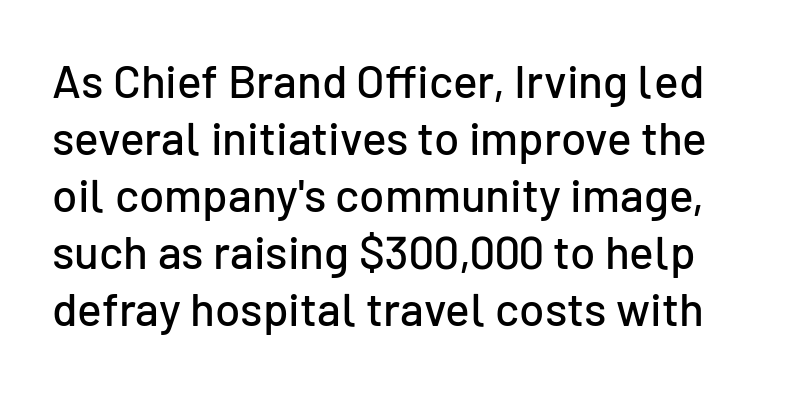
{"serif": "no", "italic": "no", "width": "normal", "stroke_contrast": "low", "x_height": "medium", "monospaced": "no", "underline": "no", "line_spacing_ratio": 1.24, "letter_spacing": "normal", "letter_spacing_em": 0.0, "glyph_px": 46}
